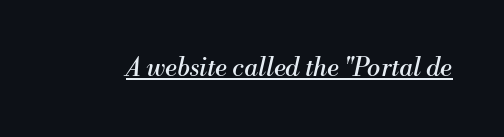
Notice how the stems are inclined rather than vertical — that's the hallmark of italics. A quiet, ordinary-to-light weight characterises the typeface. You could call the tracking neutral — neither tight nor loose. Underlining? Definitely there.
